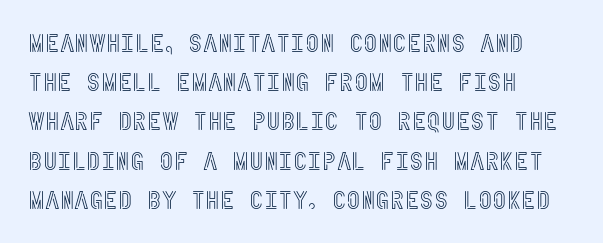
The foot of each line stays bare and open. Upright lettering throughout. Characters follow at the spacing the type designer built in. Line spacing here is normal.
